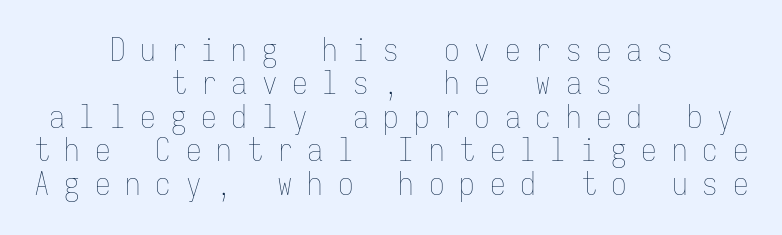
Rendered with straight, roman letterforms. The leading is snug, giving the passage a crowded texture. Monospaced: the letters line up in strict vertical columns. Anything drawn beneath the words? Only blank space.
